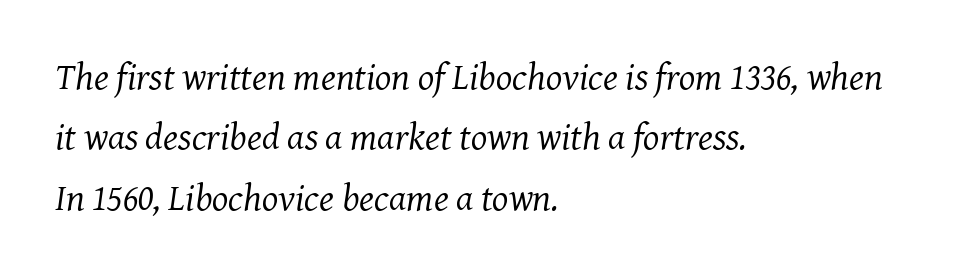
{"serif": "yes", "italic": "yes", "lean": "right", "slant_degrees": 8, "bold": "no", "weight": "regular", "width": "normal", "stroke_contrast": "medium", "x_height": "medium", "monospaced": "no", "underline": "no", "align": "left", "line_spacing": "normal", "line_spacing_ratio": 1.59, "letter_spacing": "normal", "letter_spacing_em": 0.0, "glyph_px": 38}
